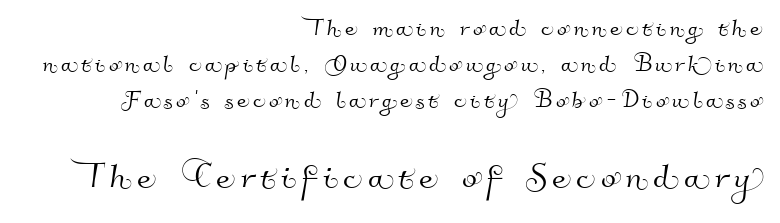
No word sits above an underline. Is this a fixed-width face? No — the glyphs have proportional, varying widths. Layout note: lines flush right. The second block has been scaled up relative to the first.
